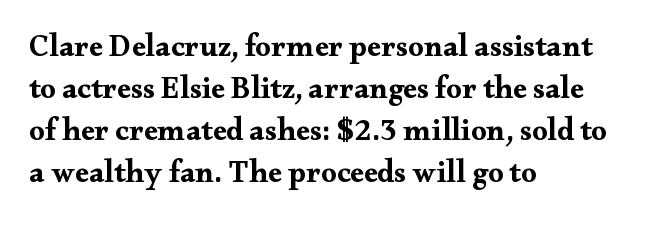
Q: Is the text bold? A: Yes.
Q: Is the text italic (slanted)? A: No, it is upright.
Q: Is the typeface a serif or a sans-serif typeface? A: Serif.
Q: Is the text underlined? A: No.
Q: How is the paragraph aligned? A: Left-aligned.
Q: Is the spacing between letters normal or unusually wide? A: Normal.
Q: Is the spacing between lines tight, normal or loose? A: Normal.
Q: Width (condensed, normal, or wide)? A: Wide.
Q: Stroke contrast? A: Medium.
Q: x-height? A: Small.
Q: Monospaced? A: No.
